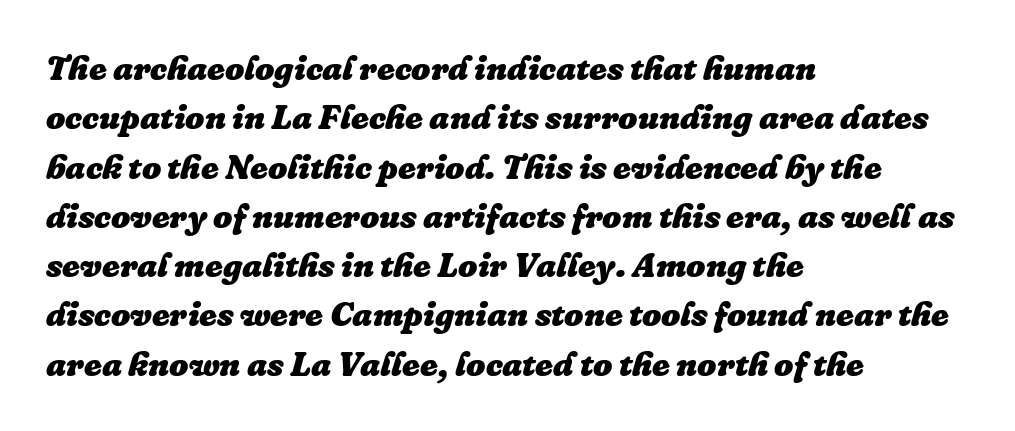
The image shows 34 px heavy type, italic (leaning right); set left-aligned, normal line spacing (1.45x), normal letter spacing, not underlined; low stroke contrast and a medium x-height.
